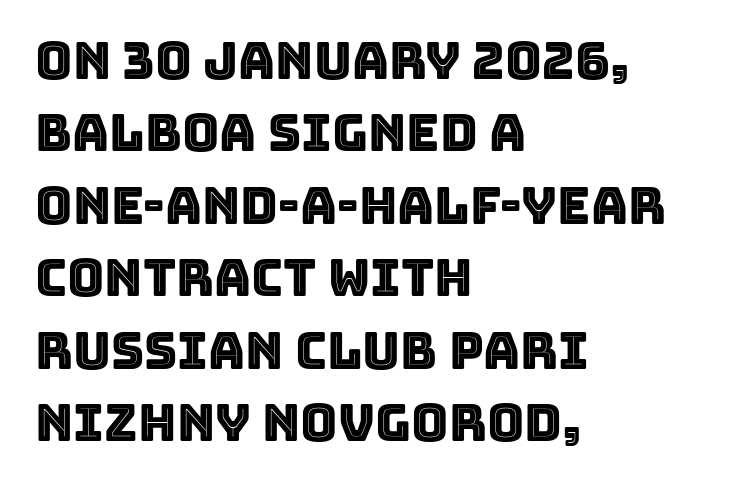
Does the lettering tilt? It doesn't — this is upright. The baseline area is clear. In terms of leading, this rendering sits right in the middle. Is this a fixed-width face? No — the glyphs have proportional, varying widths. In CSS terms this would be text-align: left.
